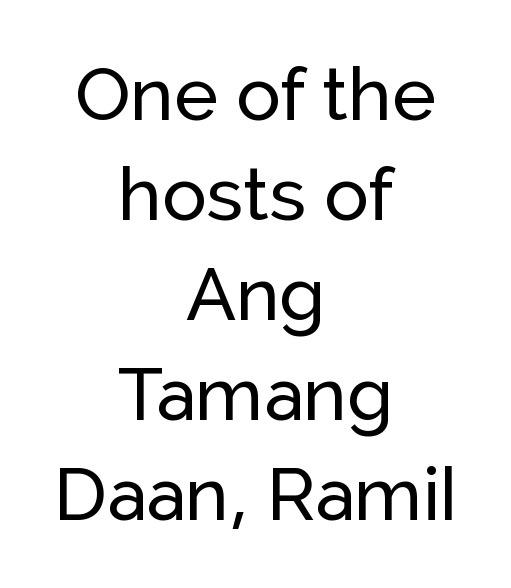
The image shows 74 px sans-serif type, upright; set centered, normal line spacing (1.35x), normal letter spacing, not underlined; low stroke contrast and a medium x-height.
